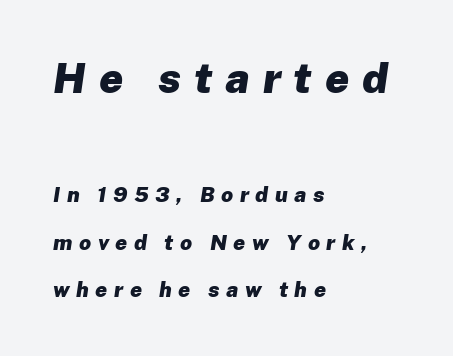
The vertical gap from one line to the next is large. In terms of weight, the rendering is a true, heavy bold. A bare baseline throughout the passage. There is plenty of visible air inserted between adjacent glyphs. Horizontally, the lines are justified to the leading edge only. Every character sits at an angle, as italics do.
